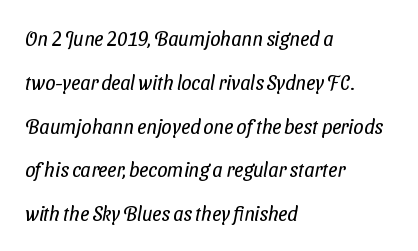
Airy leading. Is the letter spacing exaggerated? No — it looks like the ordinary default. Just letters on the line, the space beneath them empty. On a weight scale, this lands at 450 or below. Alignment: flush left.
